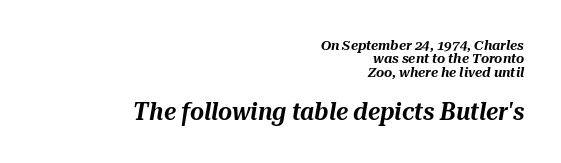
Q: Is the text italic (slanted)? A: Yes, it leans right by about 10 degrees.
Q: Is the text underlined? A: No.
Q: How is the paragraph aligned? A: Right-aligned.
Q: Is the spacing between letters normal or unusually wide? A: Normal.
Q: Is the spacing between lines tight, normal or loose? A: Tight.
Q: Which block of text is set in a larger size, the first (top) or the second (bottom)? A: The second (bottom) one.
